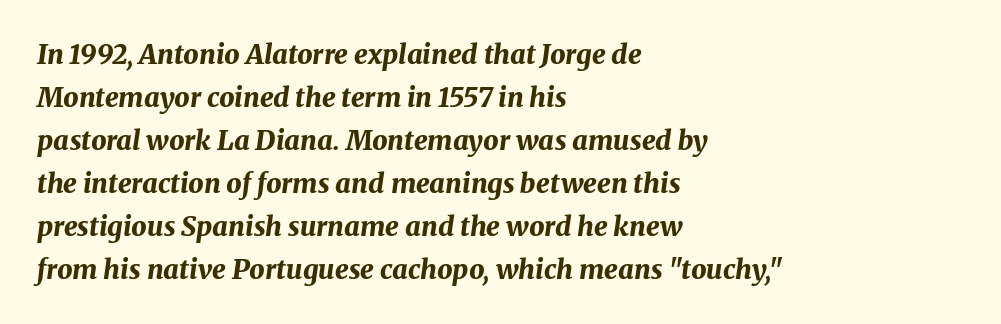
{"italic": "yes", "lean": "right", "slant_degrees": 8, "bold": "yes", "underline": "no", "align": "left", "line_spacing": "normal", "line_spacing_ratio": 1.59, "letter_spacing": "normal", "letter_spacing_em": 0.0, "glyph_px": 27}
